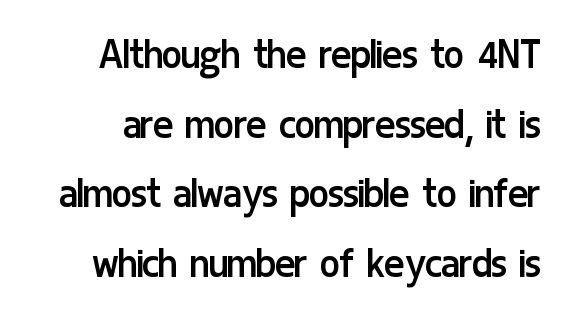
{"serif": "no", "italic": "no", "bold": "no", "weight": "regular", "width": "condensed", "stroke_contrast": "low", "x_height": "medium", "monospaced": "no", "underline": "no", "line_spacing": "normal", "line_spacing_ratio": 1.48, "letter_spacing": "normal", "letter_spacing_em": 0.0, "glyph_px": 47}
